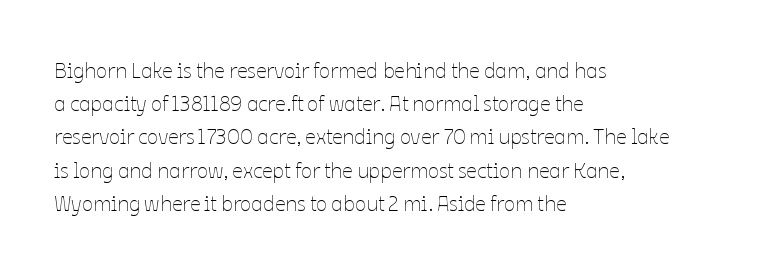
The image shows 21 px text type, upright; set left-aligned, normal line spacing (1.58x), normal letter spacing, not underlined.
